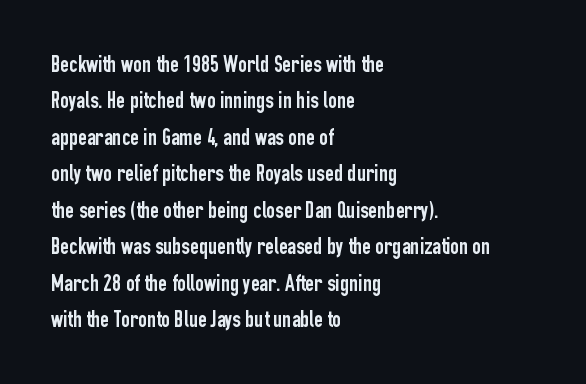
The image shows 24 px text type, upright; set left-aligned, normal line spacing (1.52x), normal letter spacing, not underlined.
